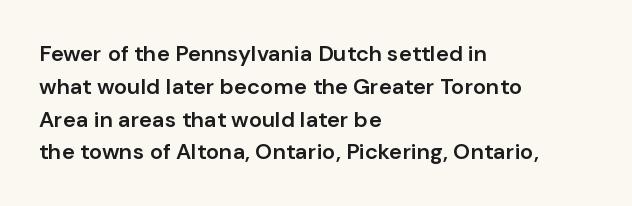
This sample is left-justified, so line endings fall wherever the words run out. Has an underline been added? It has not. The glyphs have the mass of a demibold cut, below bold. Nothing unusual about the tracking: characters are spaced as the font intends.
